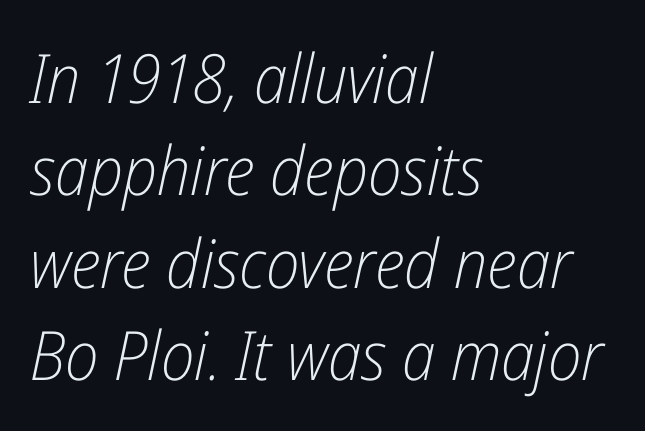
{"italic": "yes", "lean": "right", "slant_degrees": 12, "bold": "no", "weight": "light", "width": "condensed", "stroke_contrast": "low", "x_height": "medium", "monospaced": "no", "underline": "no", "align": "left", "line_spacing": "normal", "line_spacing_ratio": 1.36, "letter_spacing": "normal", "letter_spacing_em": 0.0, "glyph_px": 68}
